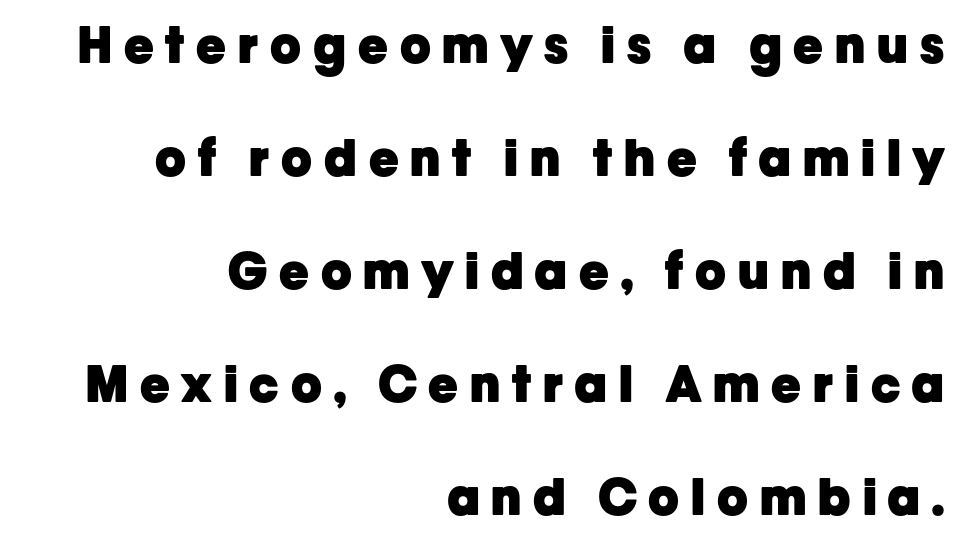
The image shows 50 px heavy sans-serif type, upright; set right-aligned, loose line spacing (2.26x), unusually wide letter spacing (+0.24 em), not underlined; low stroke contrast and a medium x-height.
